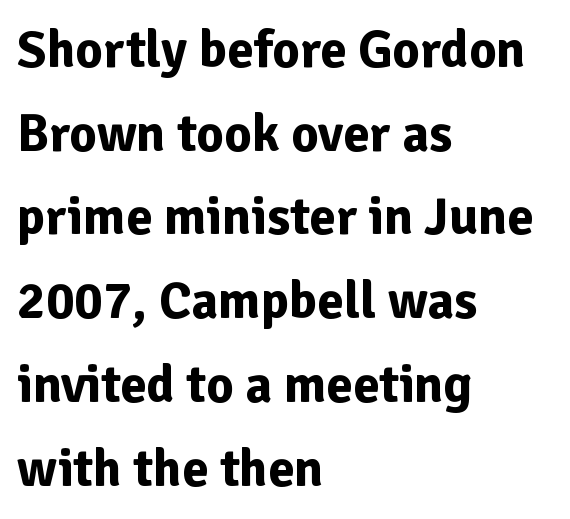
Q: Is the text bold? A: Yes.
Q: Is the text italic (slanted)? A: No, it is upright.
Q: Is the typeface a serif or a sans-serif typeface? A: Sans-serif.
Q: Is the text underlined? A: No.
Q: How is the paragraph aligned? A: Left-aligned.
Q: Is the spacing between letters normal or unusually wide? A: Normal.
Q: Is the spacing between lines tight, normal or loose? A: Normal.
Q: Width (condensed, normal, or wide)? A: Normal.
Q: Stroke contrast? A: Low.
Q: x-height? A: Medium.
Q: Monospaced? A: No.
